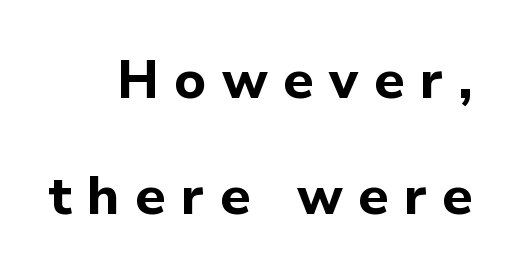
Q: Is the text bold? A: Yes.
Q: Is the text italic (slanted)? A: No, it is upright.
Q: Is the typeface a serif or a sans-serif typeface? A: Sans-serif.
Q: Is the text underlined? A: No.
Q: Is the spacing between letters normal or unusually wide? A: Unusually wide.
Q: Is the spacing between lines tight, normal or loose? A: Loose.
Q: Width (condensed, normal, or wide)? A: Normal.
Q: Stroke contrast? A: Low.
Q: x-height? A: Medium.
Q: Monospaced? A: No.
